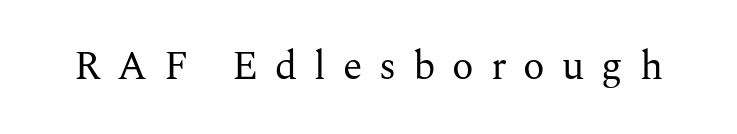
{"serif": "yes", "italic": "no", "bold": "no", "weight": "regular", "width": "normal", "stroke_contrast": "medium", "x_height": "medium", "monospaced": "no", "underline": "no", "letter_spacing": "wide", "letter_spacing_em": 0.42, "glyph_px": 40}
